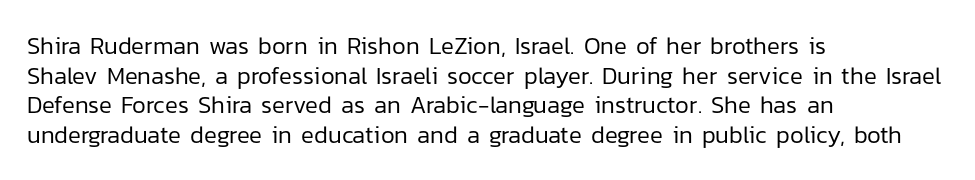
Q: Is the text bold? A: No.
Q: Is the text italic (slanted)? A: No, it is upright.
Q: Is the text underlined? A: No.
Q: How is the paragraph aligned? A: Left-aligned.
Q: Is the spacing between letters normal or unusually wide? A: Normal.
